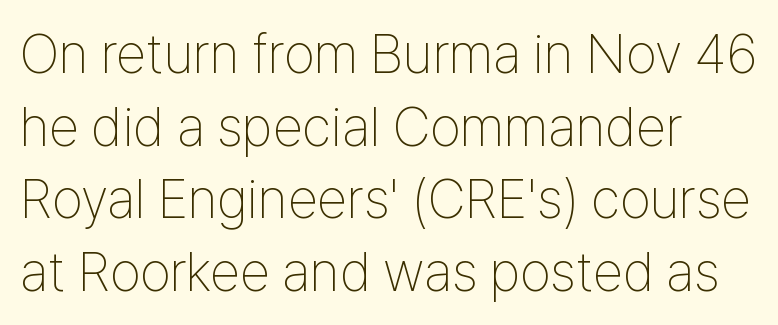
Q: Is the text bold? A: No.
Q: Is the text italic (slanted)? A: No, it is upright.
Q: Is the typeface a serif or a sans-serif typeface? A: Sans-serif.
Q: Is the text underlined? A: No.
Q: How is the paragraph aligned? A: Left-aligned.
Q: Is the spacing between letters normal or unusually wide? A: Normal.
Q: Is the spacing between lines tight, normal or loose? A: Normal.
Q: Width (condensed, normal, or wide)? A: Condensed.
Q: Stroke contrast? A: Low.
Q: x-height? A: Medium.
Q: Monospaced? A: No.
